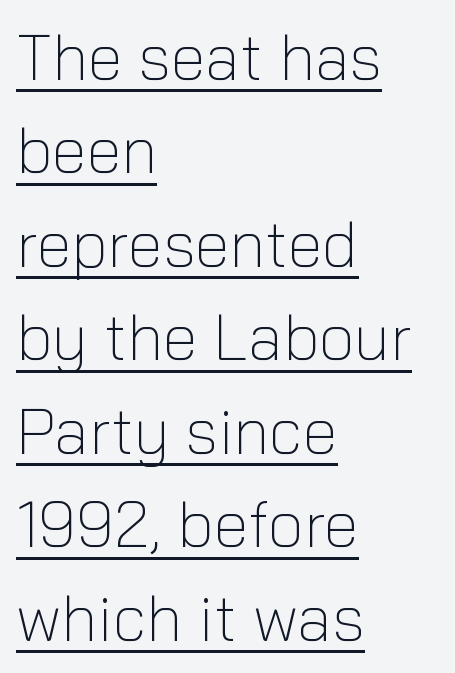
Q: Is the text bold? A: No.
Q: Is the text italic (slanted)? A: No, it is upright.
Q: Is the typeface a serif or a sans-serif typeface? A: Sans-serif.
Q: Is the text underlined? A: Yes.
Q: How is the paragraph aligned? A: Left-aligned.
Q: Is the spacing between letters normal or unusually wide? A: Normal.
Q: Is the spacing between lines tight, normal or loose? A: Normal.
Q: Width (condensed, normal, or wide)? A: Normal.
Q: Stroke contrast? A: Low.
Q: x-height? A: Medium.
Q: Monospaced? A: No.
